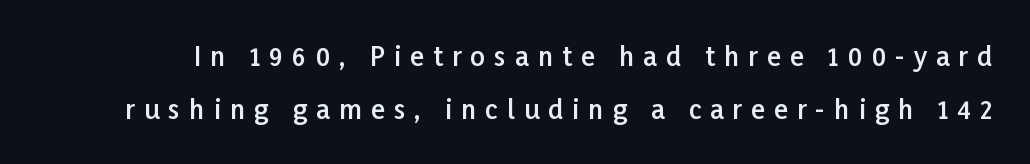
These lines carry some extra weight — a demibold, not a full bold. Check under the words: just untouched page. Successive baselines arrive slowly, with a big drop between each. Ascenders rise straight up at ninety degrees.
